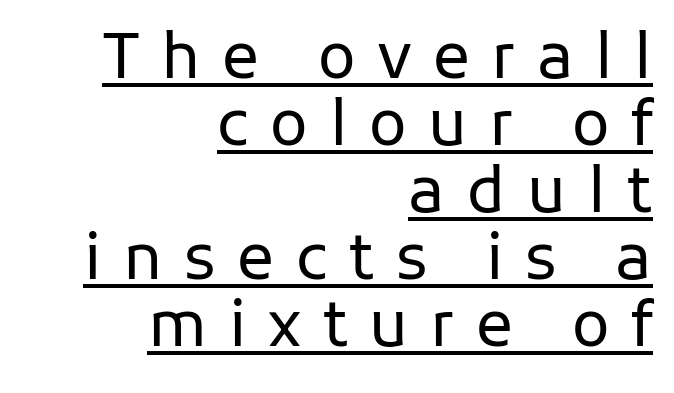
The text was rendered using a sans face with plain stroke endings. Weight: in the light-to-regular range. The ragged edge is on the left, which tells us the setting is flush right. Rows of type sit shoulder to shoulder in the vertical direction. A typographer would call this underscored text.
